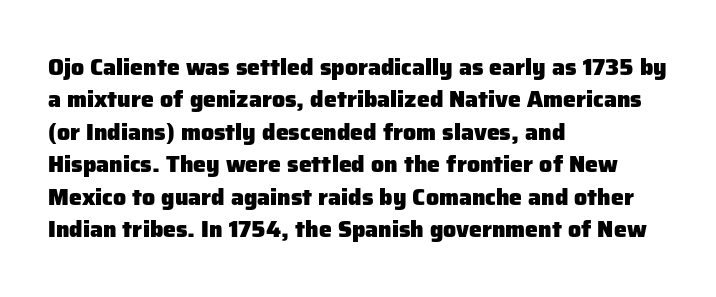
Q: Is the text bold? A: Yes.
Q: Is the text italic (slanted)? A: No, it is upright.
Q: Is the text underlined? A: No.
Q: How is the paragraph aligned? A: Left-aligned.
Q: Is the spacing between letters normal or unusually wide? A: Normal.
Q: Is the spacing between lines tight, normal or loose? A: Normal.
